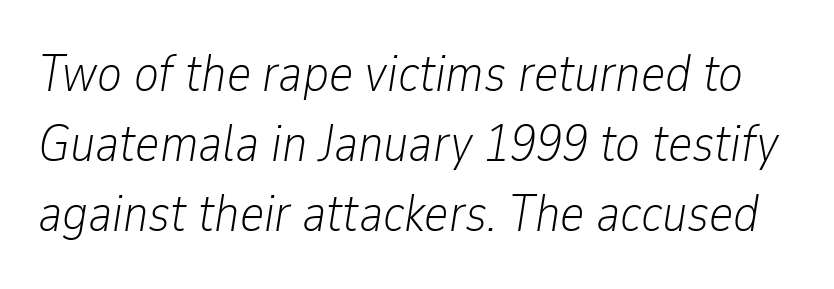
The image shows 52 px light, condensed type, italic (leaning right); set normal line spacing (1.35x), normal letter spacing, not underlined; low stroke contrast and a medium x-height.
